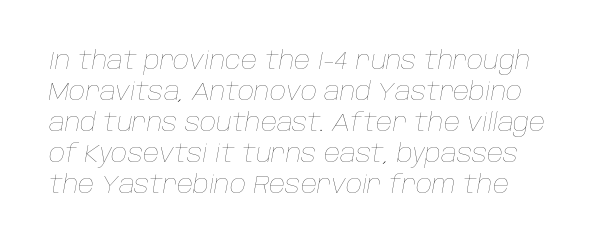
Inter-character spacing is left at the font's built-in metrics. This is not heavy type; no bold has been used. The letters are slanted; this is an italic face. Descender tails drop into unmarked territory.
